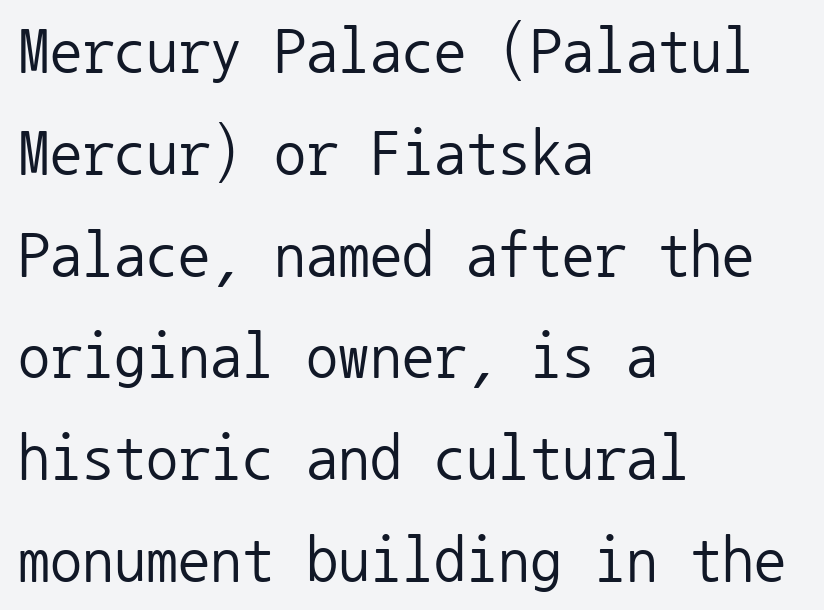
The image shows 64 px regular-weight sans-serif type, upright, monospaced; set left-aligned, normal line spacing (1.59x), normal letter spacing, not underlined; low stroke contrast and a medium x-height.
